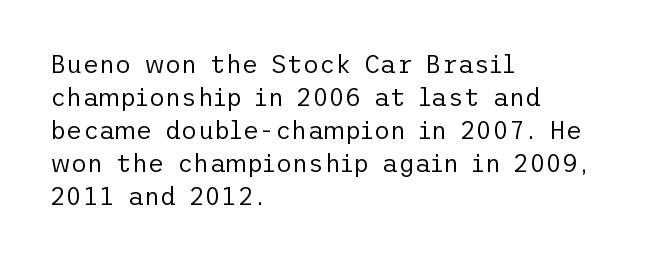
{"italic": "no", "bold": "no", "underline": "no", "align": "left", "line_spacing": "normal", "line_spacing_ratio": 1.32, "letter_spacing": "normal", "letter_spacing_em": 0.0, "glyph_px": 25}
